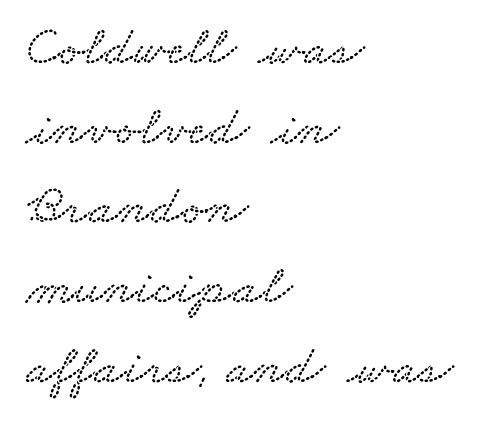
The image shows 55 px wide type; set left-aligned, normal line spacing (1.45x), normal letter spacing, not underlined; low stroke contrast and a small x-height.
